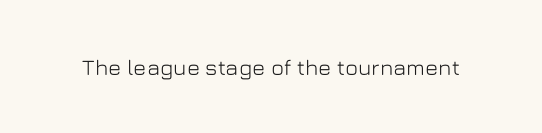
The image shows 22 px text type, upright; set normal letter spacing, not underlined.
